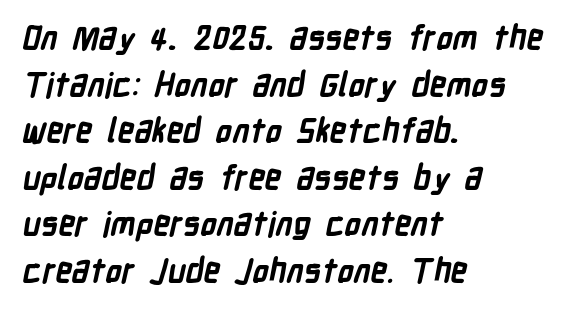
What weight is shown? A full bold with thick strokes. Do the characters align in a grid? No, the font is proportional. Horizontally, the lines are justified to the leading edge only. The area under the type is left untouched. Each letter's strokes conclude bluntly, with no projecting serifs.
